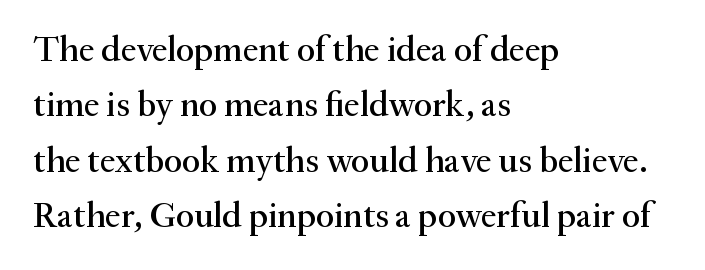
{"serif": "yes", "italic": "no", "width": "normal", "stroke_contrast": "medium", "x_height": "small", "monospaced": "no", "underline": "no", "align": "left", "line_spacing": "normal", "line_spacing_ratio": 1.54, "letter_spacing": "normal", "letter_spacing_em": 0.0, "glyph_px": 36}
